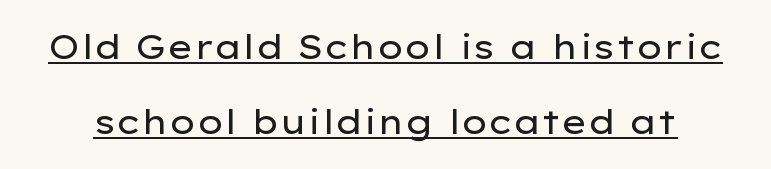
Q: Is the text bold? A: No.
Q: Is the text italic (slanted)? A: No, it is upright.
Q: Is the typeface a serif or a sans-serif typeface? A: Sans-serif.
Q: Is the text underlined? A: Yes.
Q: Is the spacing between letters normal or unusually wide? A: Normal.
Q: Is the spacing between lines tight, normal or loose? A: Loose.
Q: Width (condensed, normal, or wide)? A: Wide.
Q: Stroke contrast? A: Low.
Q: x-height? A: Medium.
Q: Monospaced? A: No.
